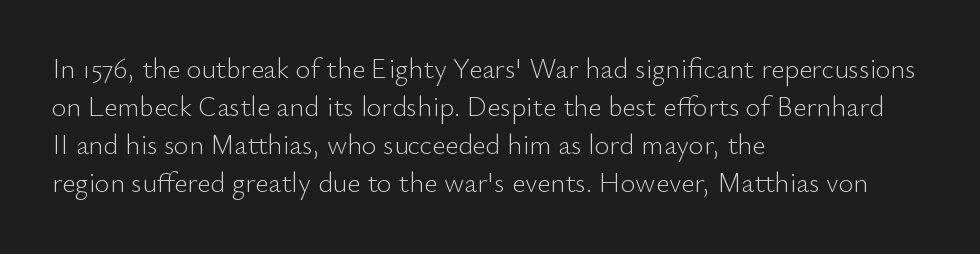
The image shows 28 px light sans-serif type, upright; set left-aligned, normal line spacing (1.36x), normal letter spacing, not underlined; low stroke contrast and a small x-height.
